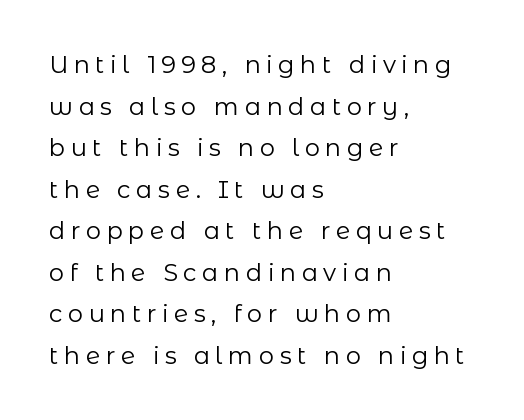
The gap between lines stays unmarked. A typesetter would call this heavily tracked-out type. The axis of the letterforms is exactly vertical. The setting favours the left margin, as ordinary paragraphs usually do.
